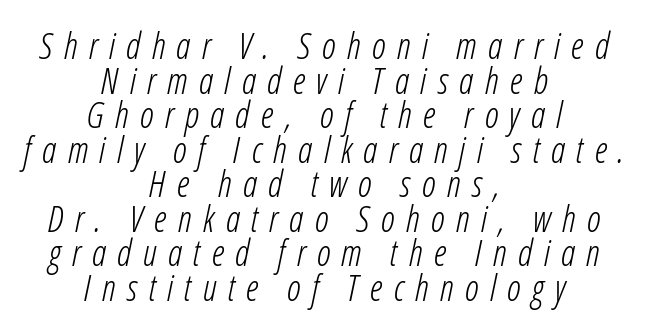
{"italic": "yes", "lean": "right", "slant_degrees": 12, "bold": "no", "weight": "light", "width": "condensed", "stroke_contrast": "low", "x_height": "medium", "monospaced": "no", "underline": "no", "align": "center", "line_spacing": "tight", "line_spacing_ratio": 0.96, "letter_spacing": "wide", "letter_spacing_em": 0.31, "glyph_px": 36}
